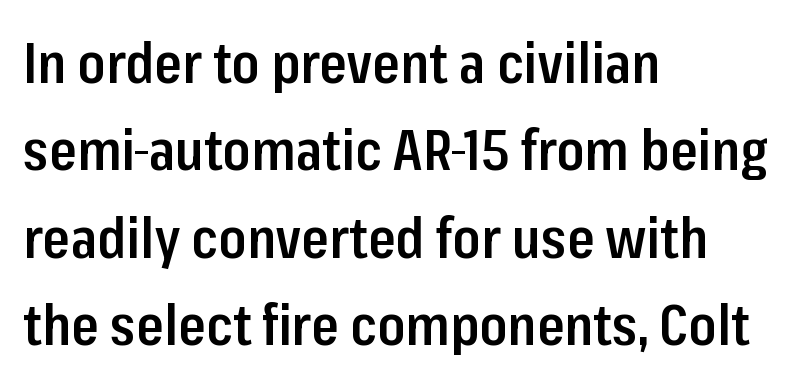
Does the type have serifs? No, each stem ends abruptly. Descender tails drop into unmarked territory. Vertical strokes here are truly vertical. What weight is shown? A semibold, between regular and bold. The face used here is rendered with its standard letterfit.
